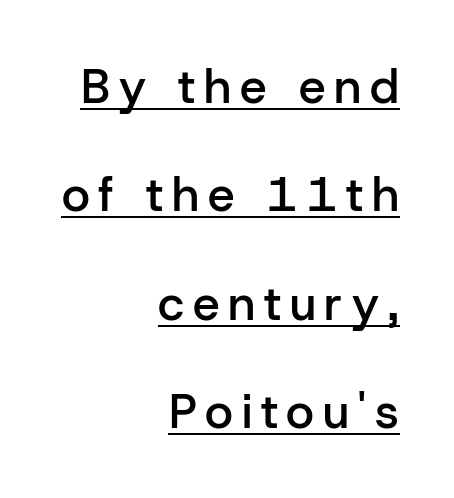
The image shows 48 px semibold sans-serif type, upright; set right-aligned, loose line spacing (2.26x), underlined; low stroke contrast and a medium x-height.
